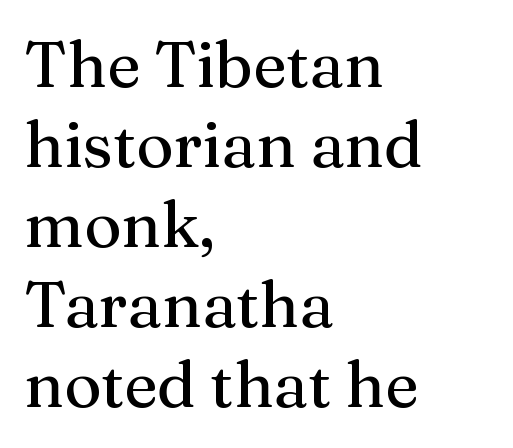
The image shows 64 px serif type, upright; set left-aligned, normal line spacing (1.25x), normal letter spacing, not underlined; medium stroke contrast and a medium x-height.
